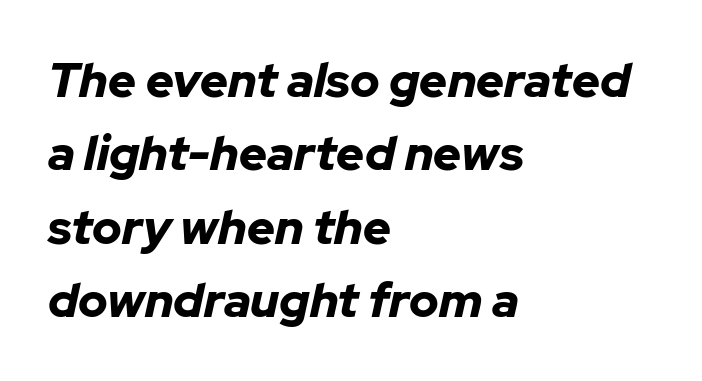
The image shows 48 px bold type, italic (leaning right); set left-aligned, normal line spacing (1.53x), normal letter spacing, not underlined; low stroke contrast and a medium x-height.
